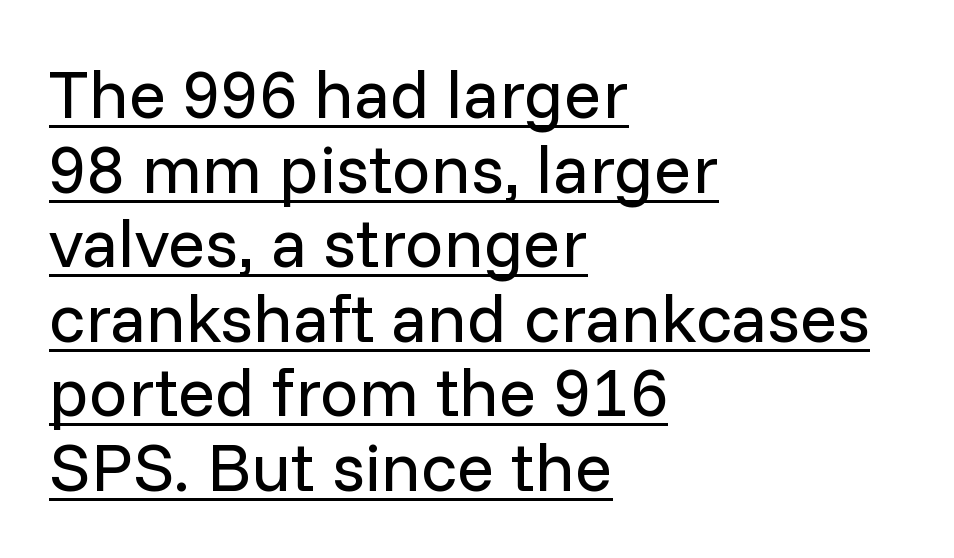
The image shows 69 px regular-weight sans-serif type, upright; set left-aligned, tight line spacing (1.08x), normal letter spacing, underlined; low stroke contrast and a medium x-height.
